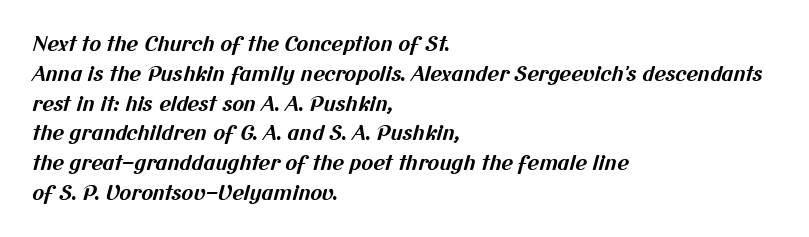
Students, note that the glyphs here touch the page at normal intervals. Strokes here are thick enough to call this a true bold. The passage is arranged the way most books set body copy — flush left. If you measured baseline to baseline, you'd find a middling distance. No word sits above an underline.
